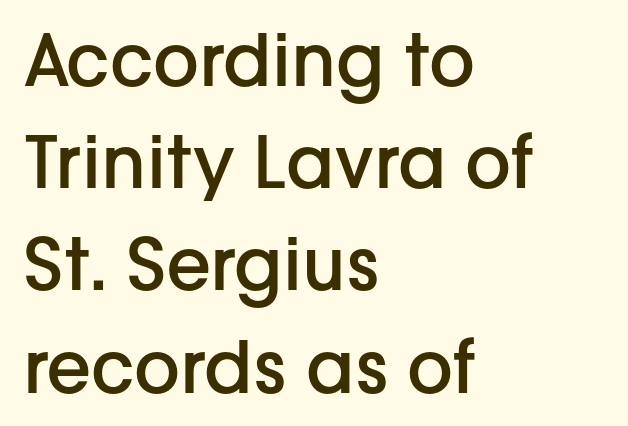
The rendering shows plain stroke endings on the letterforms — a sans-serif design. You could not count columns in this text — the font is proportionally spaced. On the weight axis this lands at semibold, roughly 600. Posture: vertical. You could call the tracking neutral — neither tight nor loose.
